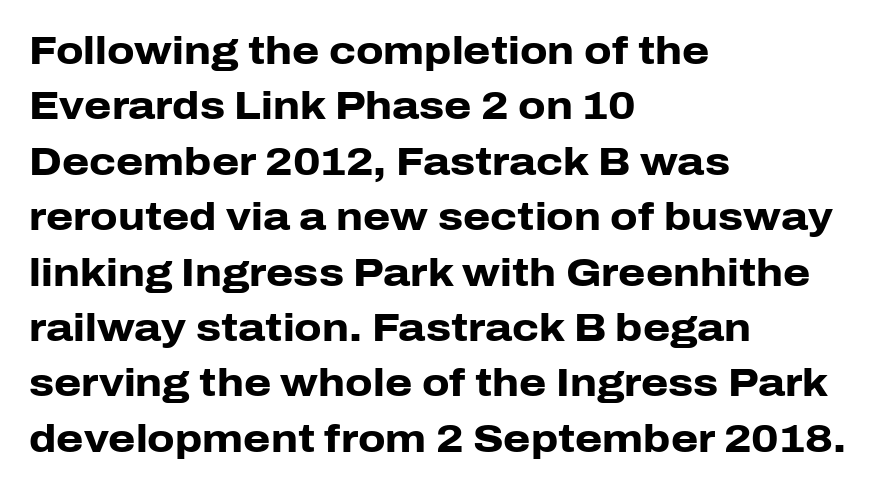
The image shows 39 px heavy sans-serif type, upright; set left-aligned, normal line spacing (1.42x), normal letter spacing, not underlined; low stroke contrast and a medium x-height.
